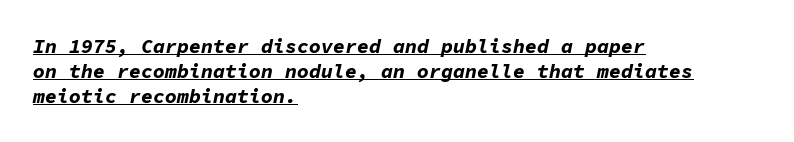
The image shows 20 px bold type, italic (leaning right); set left-aligned, normal line spacing (1.25x), normal letter spacing, underlined.
